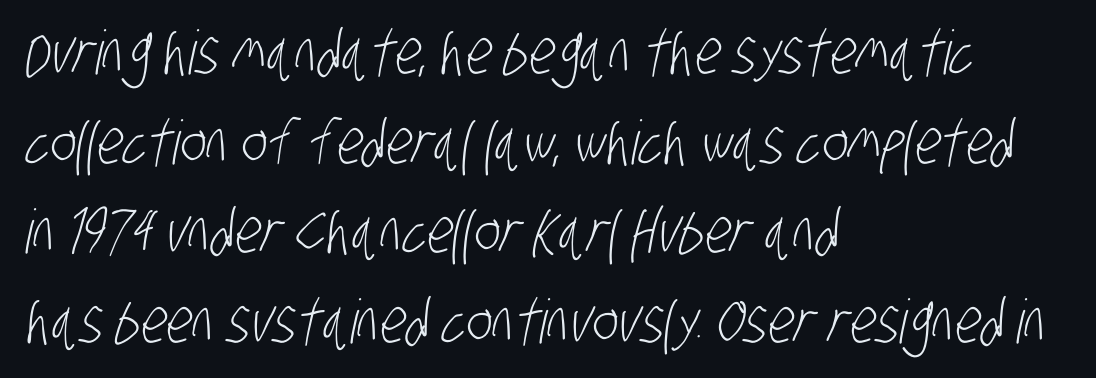
{"serif": "no", "bold": "no", "weight": "light", "width": "condensed", "stroke_contrast": "low", "x_height": "large", "monospaced": "no", "underline": "no", "align": "left", "line_spacing": "normal", "line_spacing_ratio": 1.47, "letter_spacing": "normal", "letter_spacing_em": 0.0, "glyph_px": 61}
